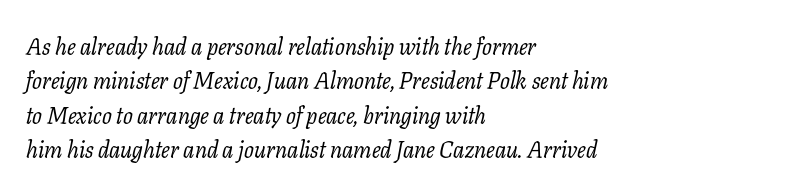
Q: Is the text bold? A: No.
Q: Is the text italic (slanted)? A: Yes, it leans right by about 11 degrees.
Q: Is the text underlined? A: No.
Q: How is the paragraph aligned? A: Left-aligned.
Q: Is the spacing between letters normal or unusually wide? A: Normal.
Q: Is the spacing between lines tight, normal or loose? A: Normal.
